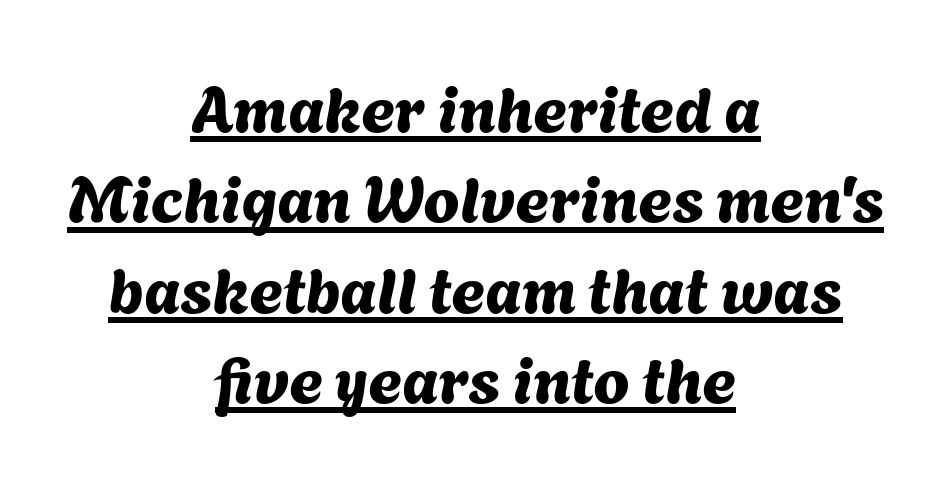
{"serif": "no", "width": "normal", "stroke_contrast": "medium", "x_height": "medium", "monospaced": "no", "underline": "yes", "align": "center", "line_spacing": "normal", "line_spacing_ratio": 1.39, "letter_spacing": "normal", "letter_spacing_em": 0.0, "glyph_px": 65}
